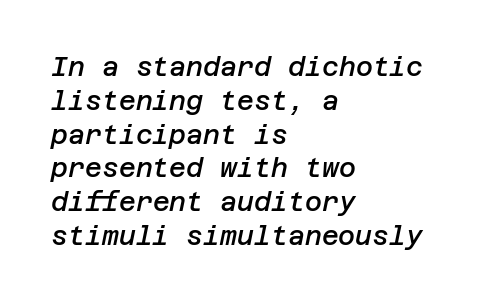
All the whitespace from short lines collects on the right. Beneath every word, the page is bare. In terms of leading, this rendering sits right in the middle. Characters are canted at an angle relative to the baseline's perpendicular.
